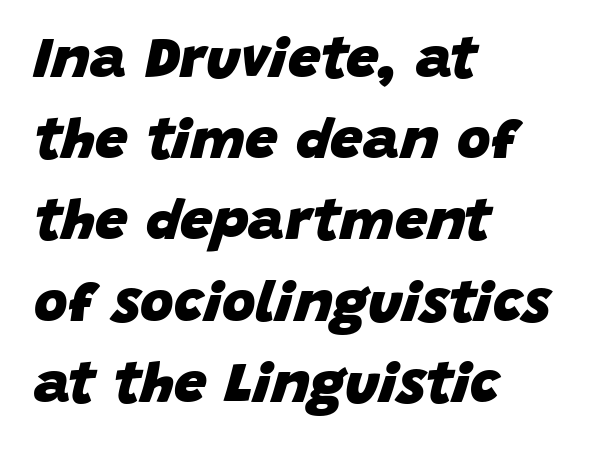
These lines are rendered in a variable-pitch font. Compared with typical paragraphs, the rows here are spaced about the same. The line texture is even and compact thanks to regular tracking. In terms of posture, this sample is oblique. Each glyph is drawn with heavy, bold strokes.
